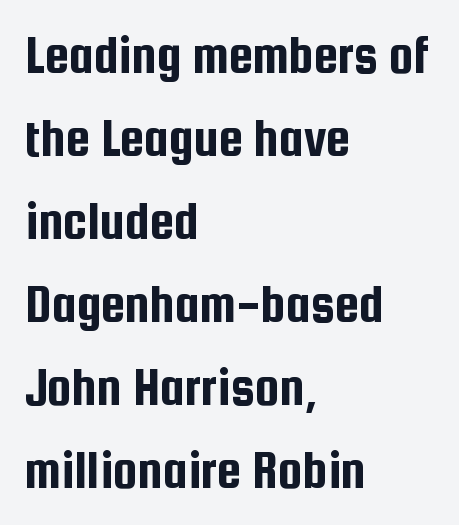
The image shows 55 px condensed sans-serif type, upright; set left-aligned, normal line spacing (1.51x), normal letter spacing, not underlined; low stroke contrast and a medium x-height.
